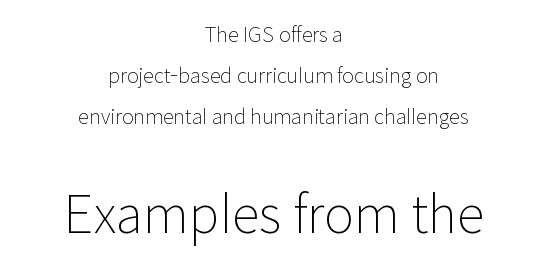
The image shows 51 px light sans-serif type, upright; set centered, loose line spacing (2.05x), normal letter spacing, not underlined; the second (bottom) block is 2.55x larger; low stroke contrast and a medium x-height.
